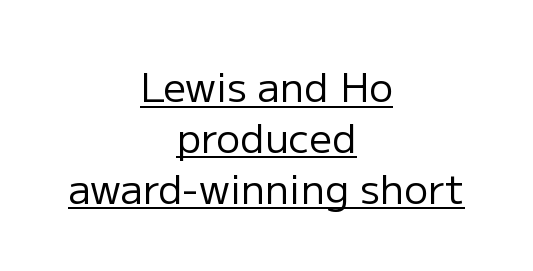
Q: Is the text bold? A: No.
Q: Is the text italic (slanted)? A: No, it is upright.
Q: Is the typeface a serif or a sans-serif typeface? A: Sans-serif.
Q: Is the text underlined? A: Yes.
Q: How is the paragraph aligned? A: Centered.
Q: Is the spacing between letters normal or unusually wide? A: Normal.
Q: Is the spacing between lines tight, normal or loose? A: Normal.
Q: Width (condensed, normal, or wide)? A: Normal.
Q: Stroke contrast? A: Low.
Q: x-height? A: Medium.
Q: Monospaced? A: No.
